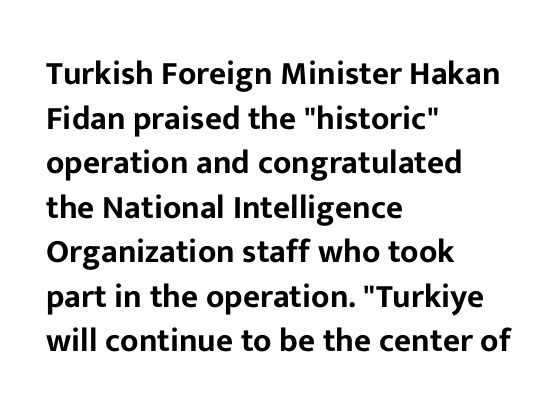
Q: Is the text italic (slanted)? A: No, it is upright.
Q: Is the typeface a serif or a sans-serif typeface? A: Sans-serif.
Q: Is the text underlined? A: No.
Q: How is the paragraph aligned? A: Left-aligned.
Q: Is the spacing between letters normal or unusually wide? A: Normal.
Q: Is the spacing between lines tight, normal or loose? A: Normal.
Q: Width (condensed, normal, or wide)? A: Normal.
Q: Stroke contrast? A: Low.
Q: x-height? A: Medium.
Q: Monospaced? A: No.
